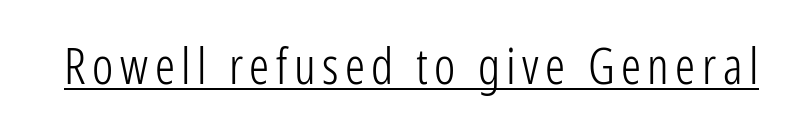
{"serif": "no", "italic": "no", "bold": "no", "weight": "light", "width": "condensed", "stroke_contrast": "low", "x_height": "medium", "monospaced": "no", "underline": "yes", "glyph_px": 50}
